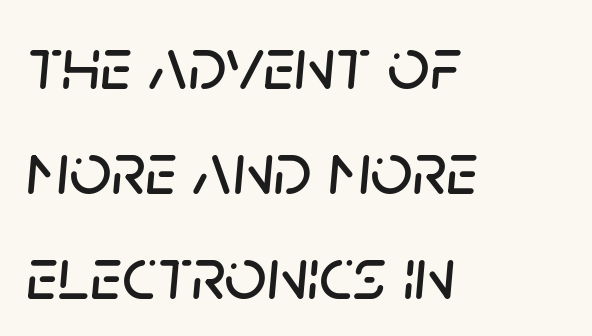
The image shows 74 px text type, italic (leaning right); set left-aligned, normal line spacing (1.42x), normal letter spacing, not underlined; low stroke contrast and a large x-height.
